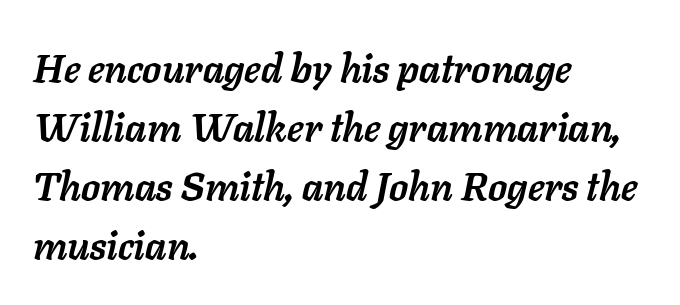
{"italic": "yes", "lean": "right", "slant_degrees": 11, "bold": "yes", "weight": "semibold", "width": "normal", "stroke_contrast": "low", "x_height": "medium", "monospaced": "no", "underline": "no", "align": "left", "line_spacing": "normal", "line_spacing_ratio": 1.51, "letter_spacing": "normal", "letter_spacing_em": 0.0, "glyph_px": 39}
